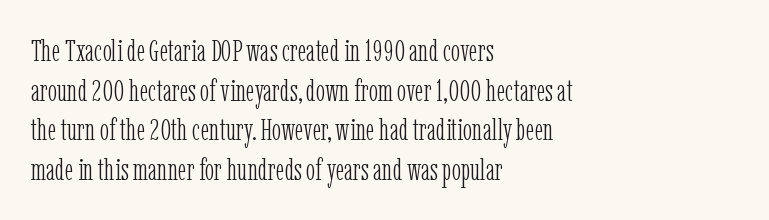
The image shows 31 px light, condensed serif type, upright; set left-aligned, normal line spacing (1.28x), normal letter spacing, not underlined; low stroke contrast and a medium x-height.
